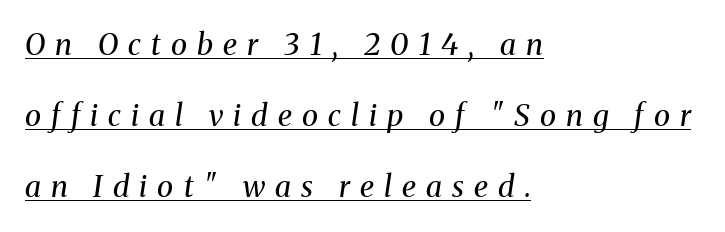
The vertical gap from one line to the next is large. Glyph-to-glyph distance is far greater than everyday printed text. Caption: multi-line text, flush left, ragged right. Is this a heavy cut? Hardly; it is regular or lighter. Is this a fixed-width face? No — the glyphs have proportional, varying widths.
